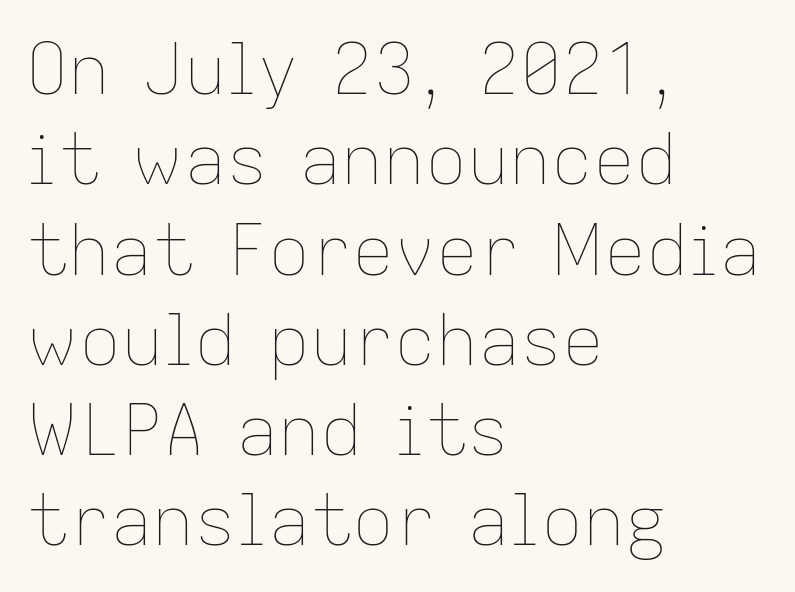
{"italic": "no", "bold": "no", "weight": "thin", "width": "normal", "stroke_contrast": "low", "x_height": "medium", "monospaced": "no", "underline": "no", "align": "left", "line_spacing": "normal", "line_spacing_ratio": 1.29, "letter_spacing": "normal", "letter_spacing_em": 0.0, "glyph_px": 70}
